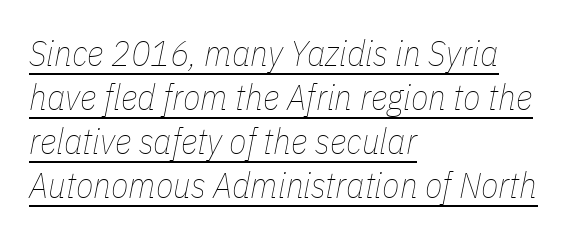
Weight: not bold — regular or lighter. The lettering is marked with a stroke running underneath it. Default kerning and tracking; the words read as compact shapes. The face used here is proportionally spaced, like ordinary book or web type.
